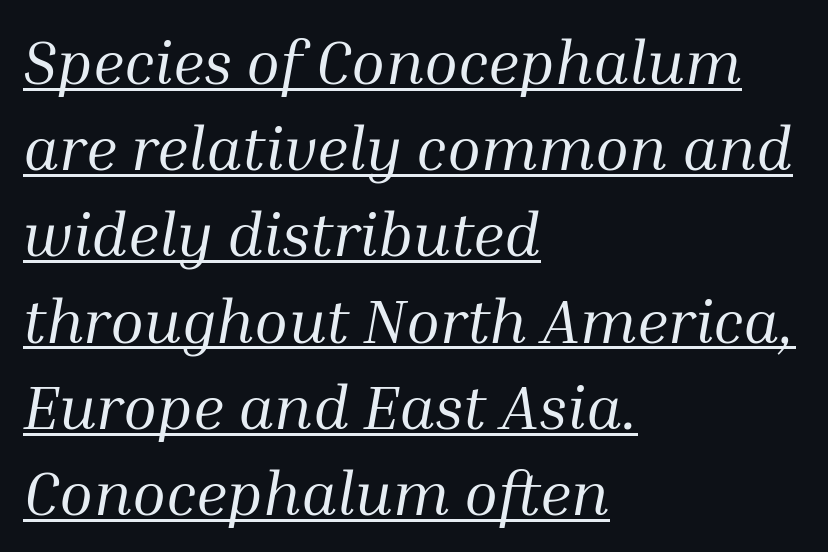
Q: Is the text bold? A: No.
Q: Is the text italic (slanted)? A: Yes, it leans right by about 10 degrees.
Q: Is the typeface a serif or a sans-serif typeface? A: Serif.
Q: Is the text underlined? A: Yes.
Q: How is the paragraph aligned? A: Left-aligned.
Q: Is the spacing between letters normal or unusually wide? A: Normal.
Q: Is the spacing between lines tight, normal or loose? A: Normal.
Q: Width (condensed, normal, or wide)? A: Normal.
Q: Stroke contrast? A: Medium.
Q: x-height? A: Medium.
Q: Monospaced? A: No.
